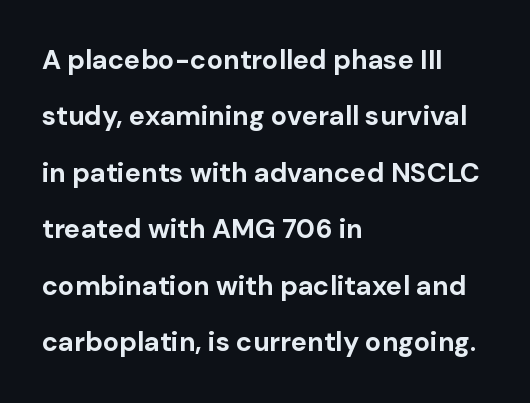
Q: Is the text bold? A: Yes.
Q: Is the text italic (slanted)? A: No, it is upright.
Q: Is the text underlined? A: No.
Q: How is the paragraph aligned? A: Left-aligned.
Q: Is the spacing between letters normal or unusually wide? A: Normal.
Q: Is the spacing between lines tight, normal or loose? A: Loose.
